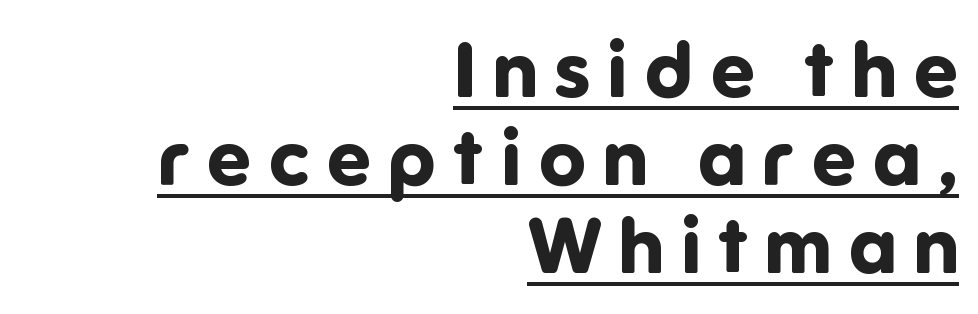
{"serif": "no", "italic": "no", "bold": "yes", "weight": "bold", "width": "normal", "stroke_contrast": "low", "x_height": "medium", "monospaced": "no", "underline": "yes", "align": "right", "line_spacing": "tight", "line_spacing_ratio": 1.13, "letter_spacing": "wide", "letter_spacing_em": 0.22, "glyph_px": 78}
